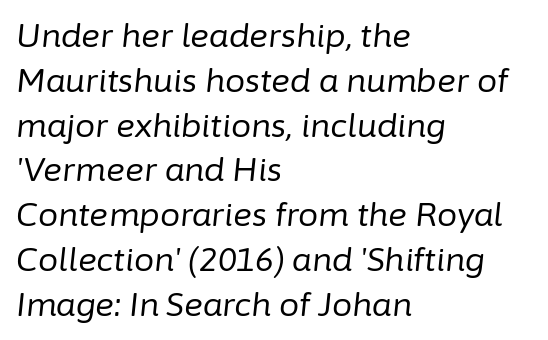
The image shows 32 px regular-weight type, italic (leaning right); set left-aligned, normal line spacing (1.4x), normal letter spacing, not underlined; low stroke contrast and a medium x-height.
